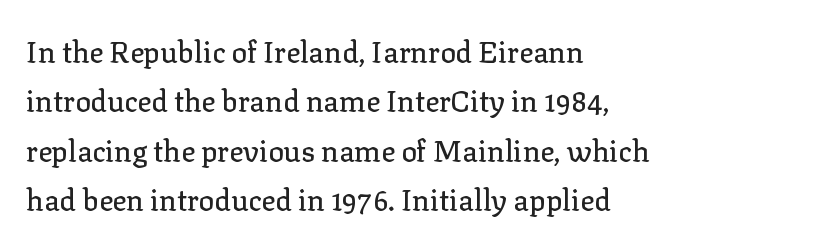
Q: Is the text italic (slanted)? A: No, it is upright.
Q: Is the typeface a serif or a sans-serif typeface? A: Serif.
Q: Is the text underlined? A: No.
Q: How is the paragraph aligned? A: Left-aligned.
Q: Is the spacing between letters normal or unusually wide? A: Normal.
Q: Is the spacing between lines tight, normal or loose? A: Normal.
Q: Width (condensed, normal, or wide)? A: Normal.
Q: Stroke contrast? A: Low.
Q: x-height? A: Medium.
Q: Monospaced? A: No.
